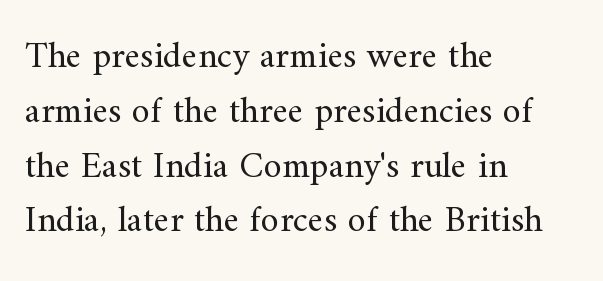
The image shows 37 px regular-weight serif type, upright; set left-aligned, normal line spacing (1.48x), normal letter spacing, not underlined; medium stroke contrast and a small x-height.
